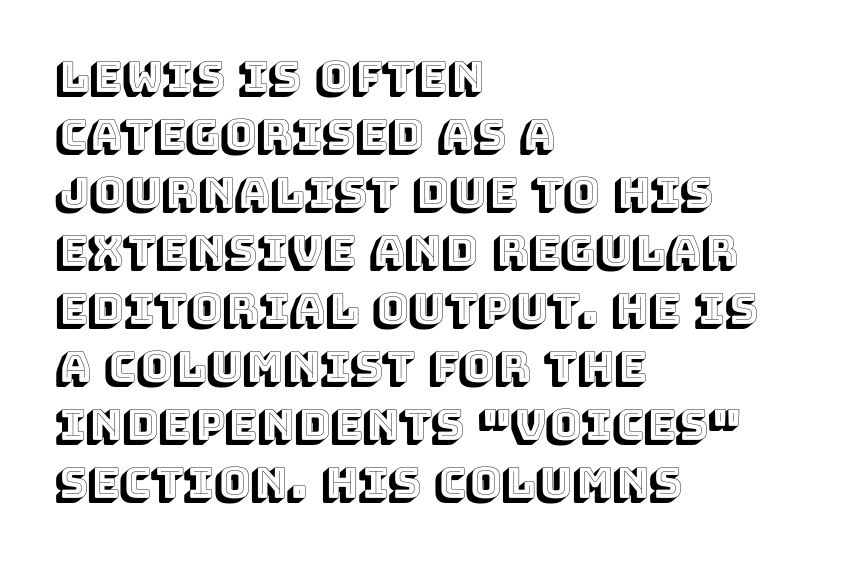
Q: Is the text italic (slanted)? A: No, it is upright.
Q: Is the text underlined? A: No.
Q: How is the paragraph aligned? A: Left-aligned.
Q: Is the spacing between letters normal or unusually wide? A: Normal.
Q: Is the spacing between lines tight, normal or loose? A: Normal.
Q: Width (condensed, normal, or wide)? A: Normal.
Q: x-height? A: Large.
Q: Monospaced? A: No.
